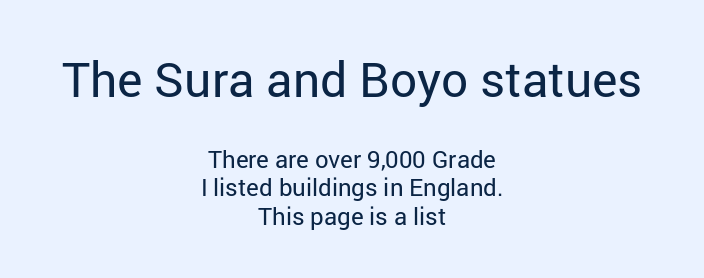
Q: Is the text bold? A: No.
Q: Is the text italic (slanted)? A: No, it is upright.
Q: Is the typeface a serif or a sans-serif typeface? A: Sans-serif.
Q: Is the text underlined? A: No.
Q: How is the paragraph aligned? A: Centered.
Q: Is the spacing between letters normal or unusually wide? A: Normal.
Q: Which block of text is set in a larger size, the first (top) or the second (bottom)? A: The first (top) one.
Q: Width (condensed, normal, or wide)? A: Normal.
Q: Stroke contrast? A: Low.
Q: x-height? A: Medium.
Q: Monospaced? A: No.
